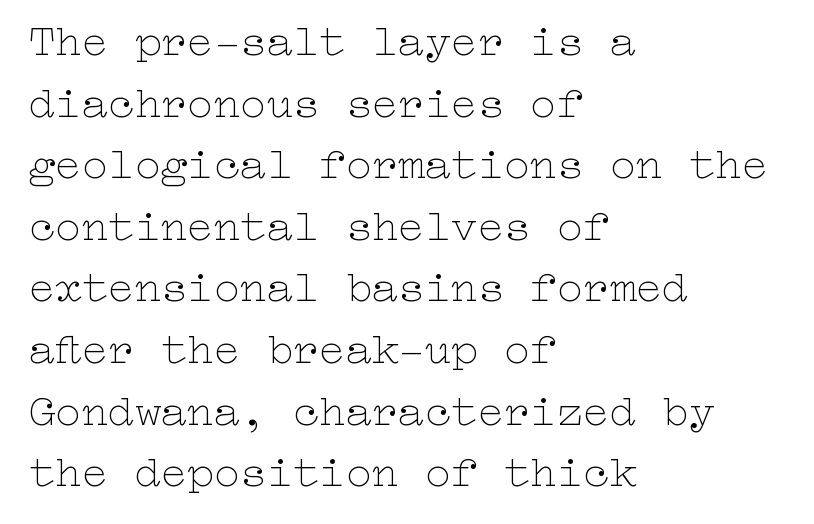
Tracking here is standard; glyphs follow each other at the usual distance. Reading down the column, the eye jumps a familiar distance to each next line. Rule under the text: the space is simply empty. Bold? No — there's no thickening of the strokes.
